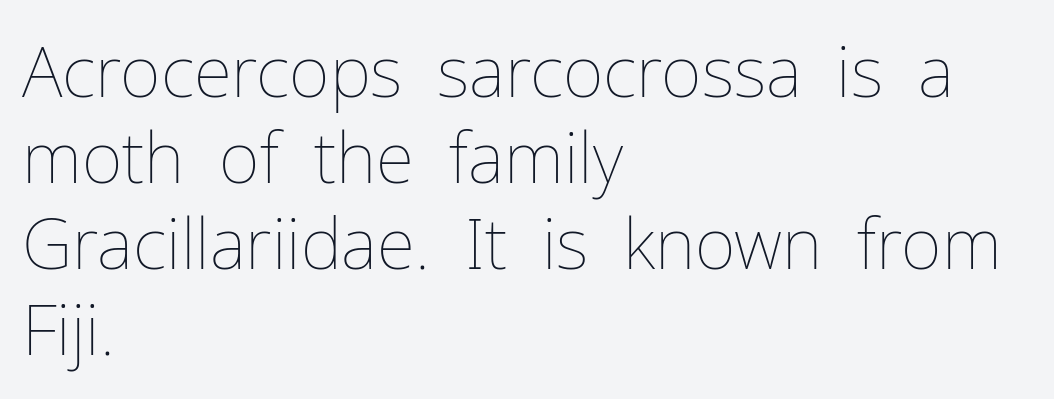
The typesetter chose a ragged-right arrangement here. Students, note that the glyphs here touch the page at normal intervals. Note the varied advance widths — an 'i' is clearly narrower than an 'm'. The space directly below the letters is spotless. Unbolded letterforms with no extra heft.
